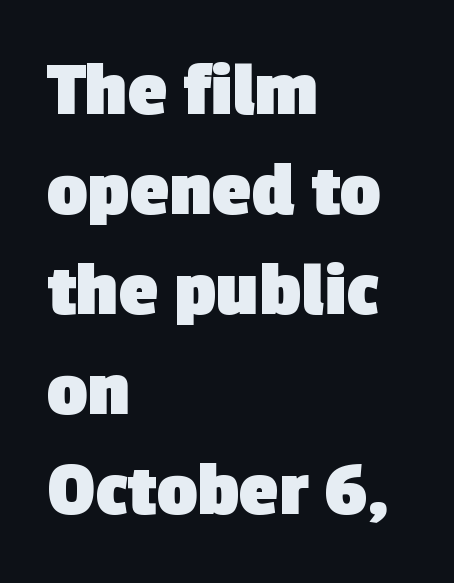
The image shows 80 px heavy sans-serif type; set left-aligned, normal line spacing (1.25x), normal letter spacing, not underlined; a medium x-height.
